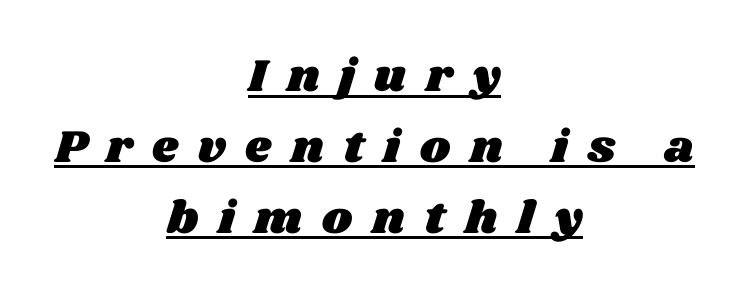
The image shows 46 px wide type; set centered, normal line spacing (1.54x), unusually wide letter spacing (+0.43 em), underlined; medium stroke contrast and a large x-height.
